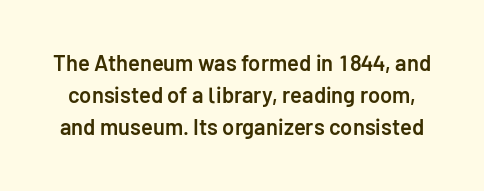
{"italic": "no", "bold": "semi", "underline": "no", "line_spacing": "normal", "line_spacing_ratio": 1.45, "letter_spacing": "normal", "letter_spacing_em": 0.0, "glyph_px": 22}
